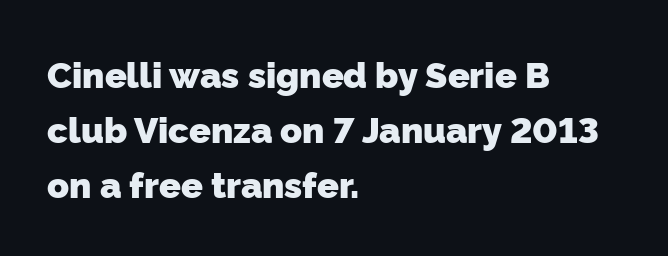
Varying glyph widths throughout — classic text-font behaviour. Interline gaps are of average width in this sample. The glyphs have the mass of a bold cut. A clean baseline with only descenders dipping below it.
